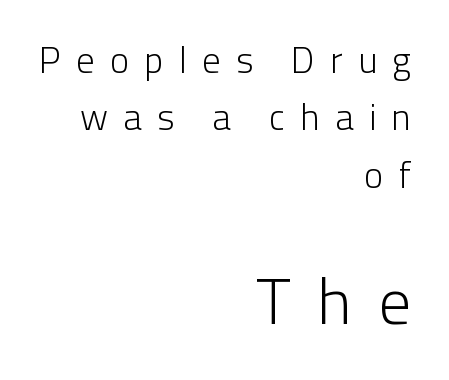
The tracking jumps out immediately: characters are airy and widely separated. A typesetter would call this proportional, since set widths differ per character. A student would call this right alignment; a typographer would say flush right, rag left. This sample uses an upright cut, with every glyph sitting square on the baseline. Successive baselines arrive at the customary interval. A sans-serif font was chosen for this passage.
